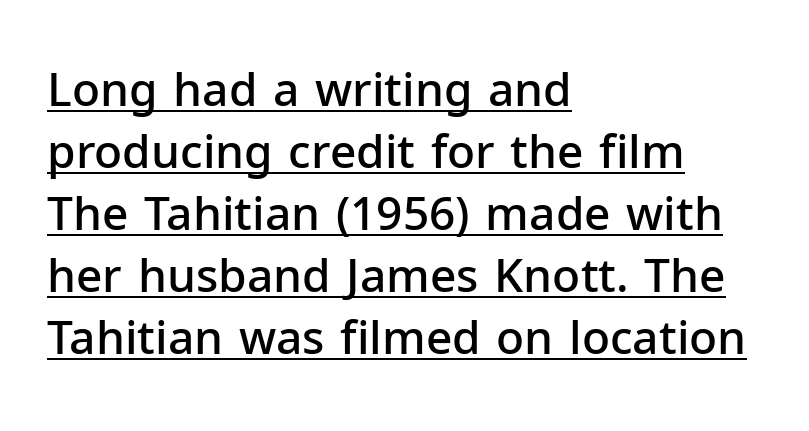
The image shows 46 px semibold sans-serif type, upright; set left-aligned, normal line spacing (1.35x), normal letter spacing, underlined; low stroke contrast and a medium x-height.
